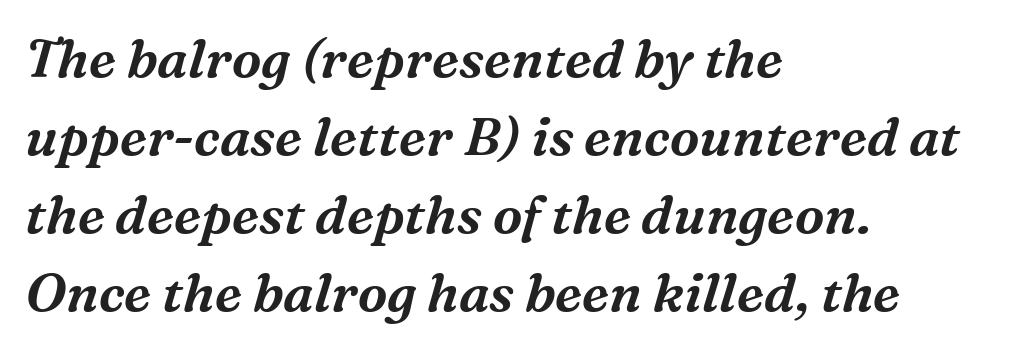
Q: Is the text italic (slanted)? A: Yes, it leans right by about 16 degrees.
Q: Is the typeface a serif or a sans-serif typeface? A: Serif.
Q: Is the text underlined? A: No.
Q: How is the paragraph aligned? A: Left-aligned.
Q: Is the spacing between letters normal or unusually wide? A: Normal.
Q: Is the spacing between lines tight, normal or loose? A: Normal.
Q: Width (condensed, normal, or wide)? A: Normal.
Q: Stroke contrast? A: Medium.
Q: x-height? A: Medium.
Q: Monospaced? A: No.
